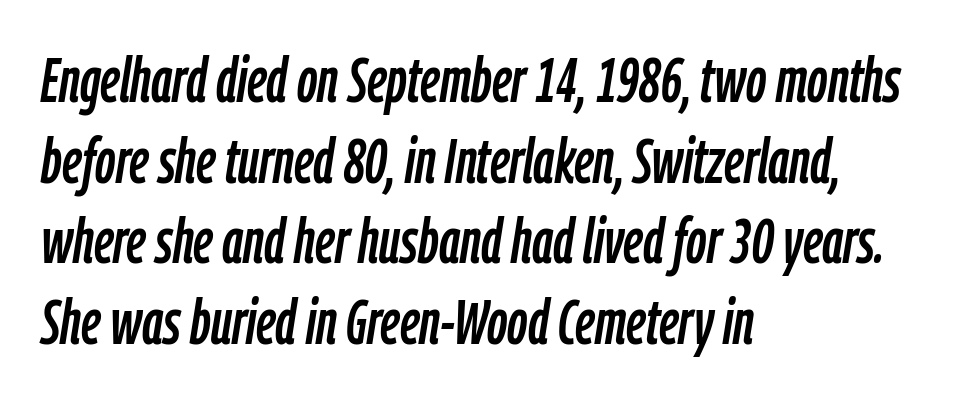
Spacing between characters is what you'd get straight out of the box. There's an unmistakable incline to the writing here. This sample has the flowing, uneven cadence of proportional lettering. Vertically, the passage feels balanced, rows spaced as you'd expect. Short and long lines alike share a common starting point at left. Has an underline been added? It has not.
